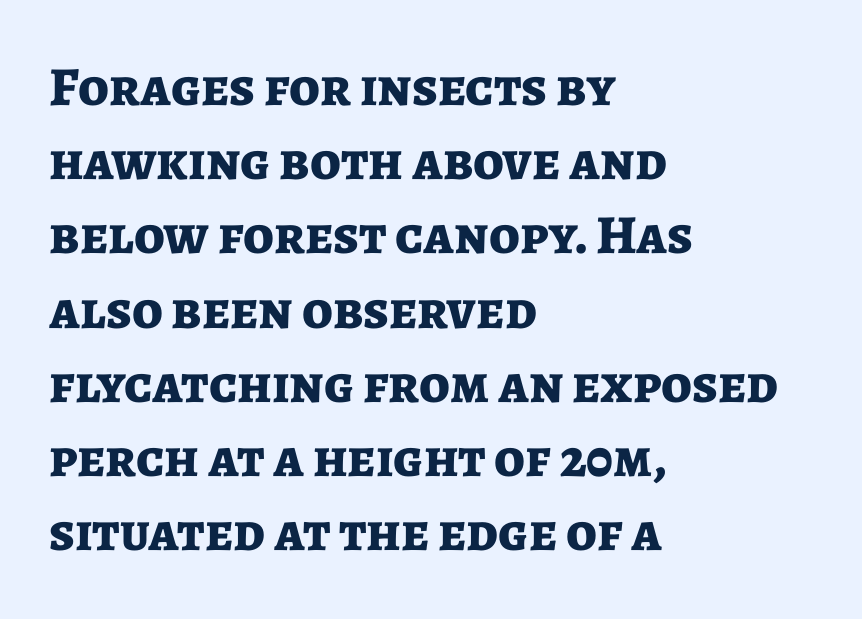
{"serif": "no", "italic": "no", "bold": "yes", "weight": "bold", "width": "normal", "stroke_contrast": "low", "x_height": "medium", "monospaced": "no", "underline": "no", "align": "left", "line_spacing": "normal", "line_spacing_ratio": 1.35, "letter_spacing": "normal", "letter_spacing_em": 0.0, "glyph_px": 55}
